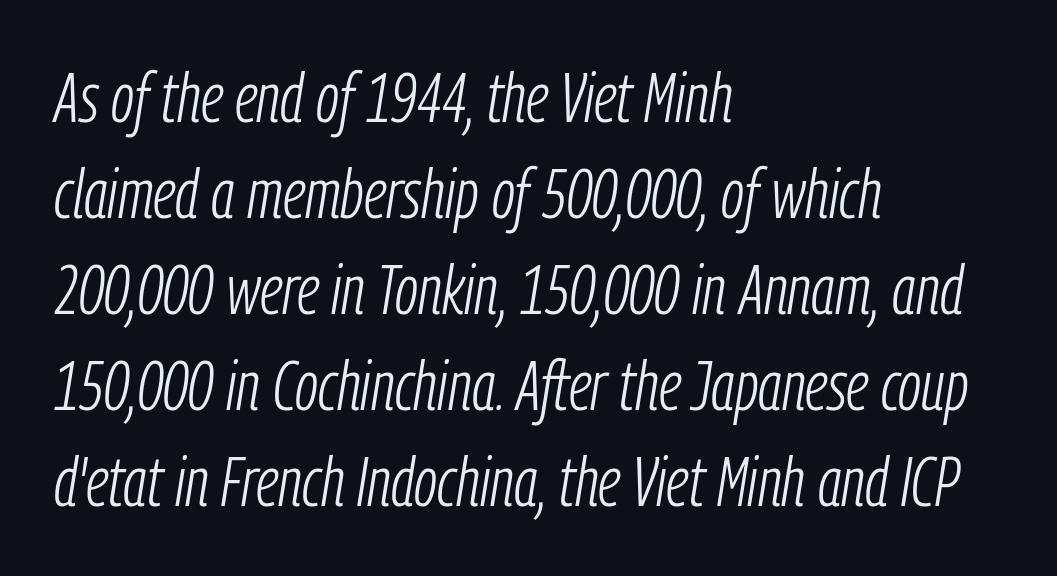
Q: Is the text bold? A: No.
Q: Is the text italic (slanted)? A: Yes, it leans right by about 9 degrees.
Q: Is the text underlined? A: No.
Q: How is the paragraph aligned? A: Left-aligned.
Q: Is the spacing between letters normal or unusually wide? A: Normal.
Q: Is the spacing between lines tight, normal or loose? A: Normal.
Q: Width (condensed, normal, or wide)? A: Condensed.
Q: Stroke contrast? A: Low.
Q: x-height? A: Medium.
Q: Monospaced? A: No.
